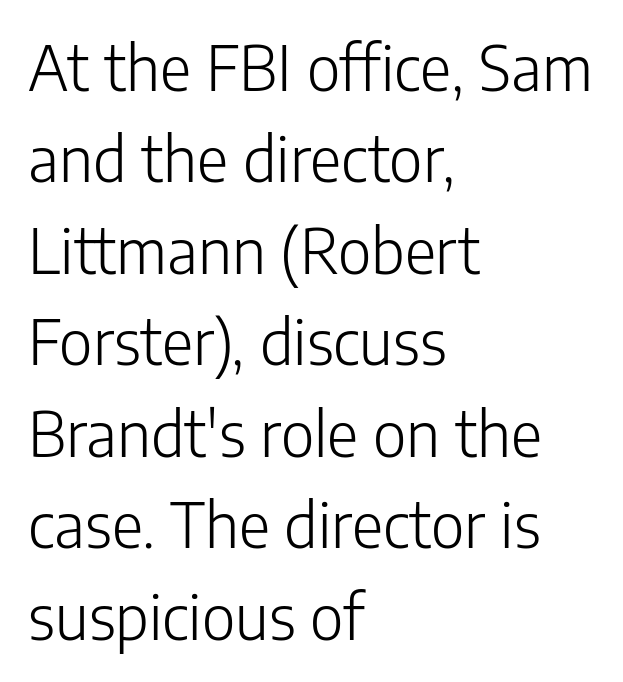
These lines sit exactly where default settings would place them. Notice how the passage keeps a crisp vertical edge on the left only. Does the lettering tilt? It doesn't — this is upright. This sample uses a sans-serif face.
